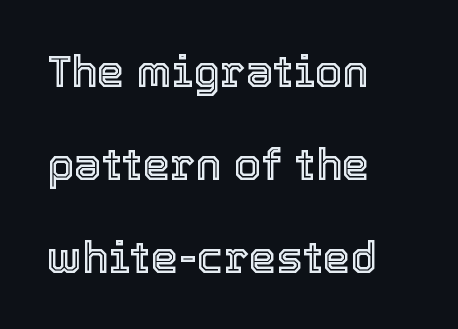
Q: Is the text italic (slanted)? A: No, it is upright.
Q: Is the text underlined? A: No.
Q: How is the paragraph aligned? A: Left-aligned.
Q: Is the spacing between letters normal or unusually wide? A: Normal.
Q: Is the spacing between lines tight, normal or loose? A: Loose.
Q: Width (condensed, normal, or wide)? A: Normal.
Q: x-height? A: Medium.
Q: Monospaced? A: No.
